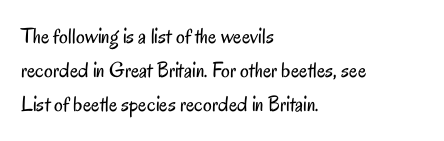
Q: Is the text bold? A: No.
Q: Is the text italic (slanted)? A: No, it is upright.
Q: Is the text underlined? A: No.
Q: How is the paragraph aligned? A: Left-aligned.
Q: Is the spacing between letters normal or unusually wide? A: Normal.
Q: Is the spacing between lines tight, normal or loose? A: Normal.
